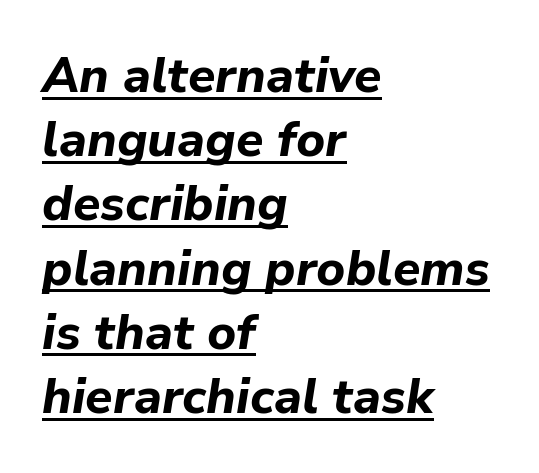
Q: Is the text bold? A: Yes.
Q: Is the text italic (slanted)? A: Yes, it leans right by about 9 degrees.
Q: Is the text underlined? A: Yes.
Q: How is the paragraph aligned? A: Left-aligned.
Q: Is the spacing between letters normal or unusually wide? A: Normal.
Q: Is the spacing between lines tight, normal or loose? A: Normal.
Q: Width (condensed, normal, or wide)? A: Normal.
Q: Stroke contrast? A: Low.
Q: x-height? A: Medium.
Q: Monospaced? A: No.
